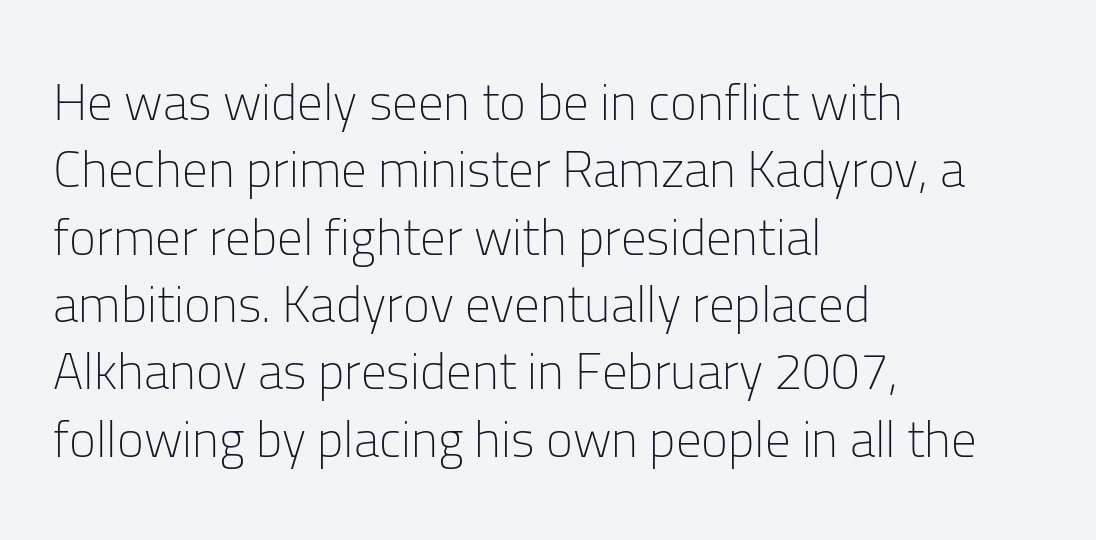
The image shows 51 px light sans-serif type, upright; set left-aligned, normal line spacing (1.32x), normal letter spacing, not underlined; low stroke contrast and a medium x-height.
